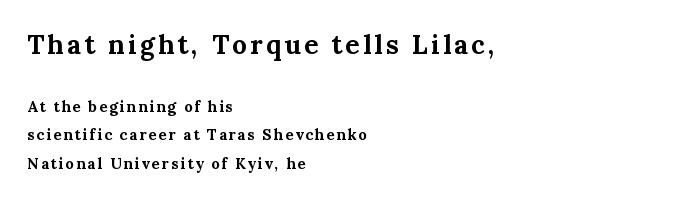
Q: Is the text bold? A: Yes.
Q: Is the text italic (slanted)? A: No, it is upright.
Q: Is the text underlined? A: No.
Q: How is the paragraph aligned? A: Left-aligned.
Q: Which block of text is set in a larger size, the first (top) or the second (bottom)? A: The first (top) one.
